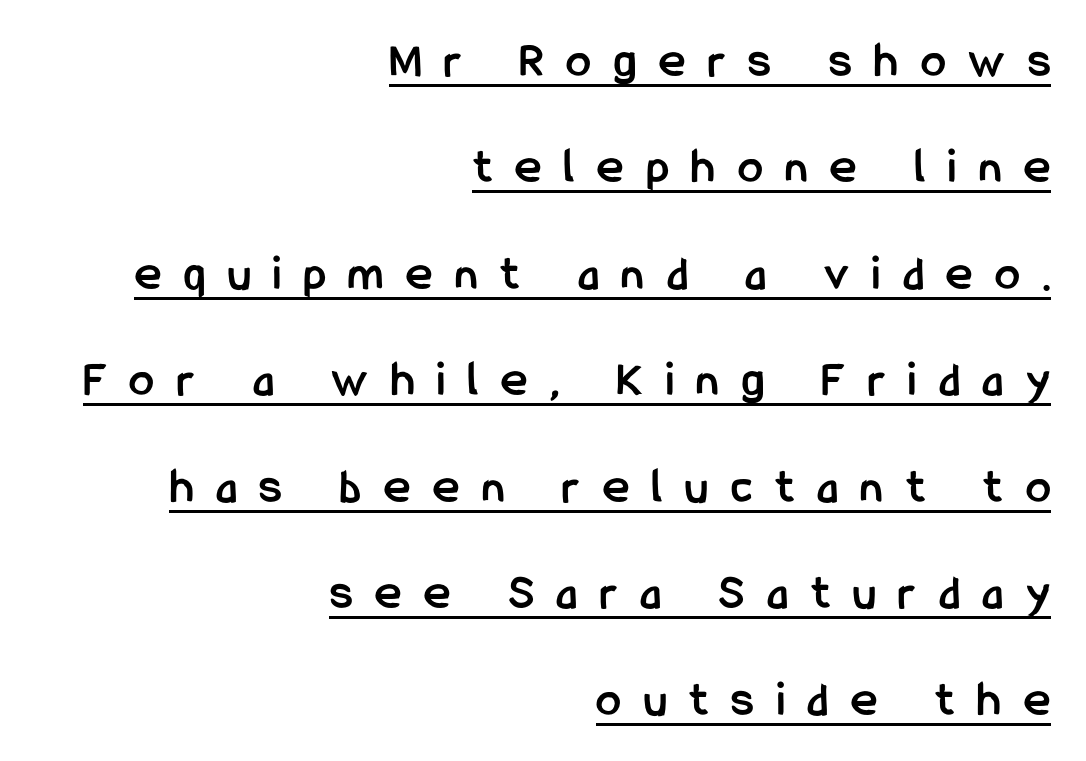
{"serif": "no", "italic": "no", "bold": "yes", "weight": "semibold", "width": "condensed", "stroke_contrast": "low", "x_height": "medium", "monospaced": "no", "underline": "yes", "align": "right", "line_spacing": "loose", "line_spacing_ratio": 2.13, "letter_spacing": "wide", "letter_spacing_em": 0.46, "glyph_px": 50}
